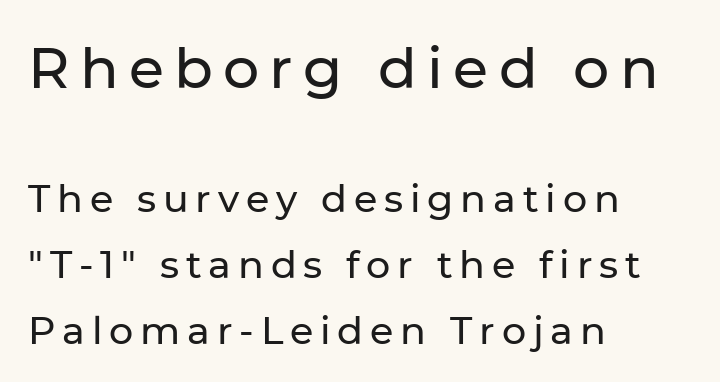
The rendering uses natural spacing where letterforms have individual widths. Between these two stacked blocks, the higher one wins on size. Each line starts at the same left margin while the right side varies. No word sits above an underline. A typesetter would label this face a sans.
